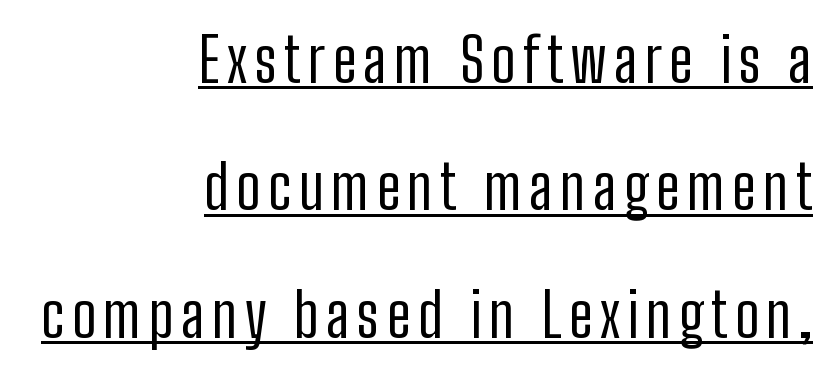
The image shows 61 px regular-weight, condensed sans-serif type, upright; set right-aligned, loose line spacing (2.09x), underlined; low stroke contrast and a medium x-height.
